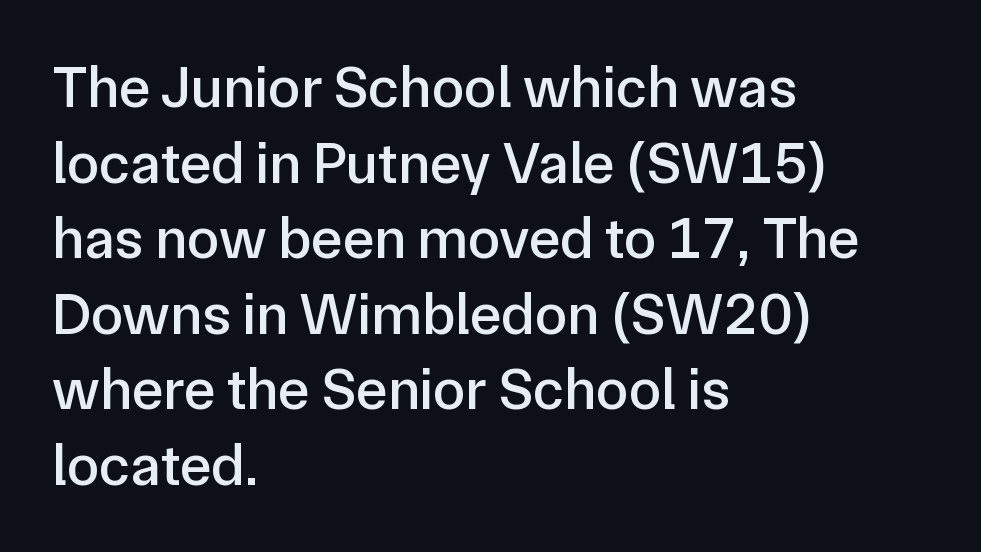
Each letter keeps its own natural width here, so spacing adapts to shape. Vertically, the passage feels balanced, rows spaced as you'd expect. Ordinary non-slanted type is in use. Rule under the text: the space is simply empty. The ragged edge is on the right, which tells us the setting is flush left. There is no visible air inserted between adjacent glyphs.
